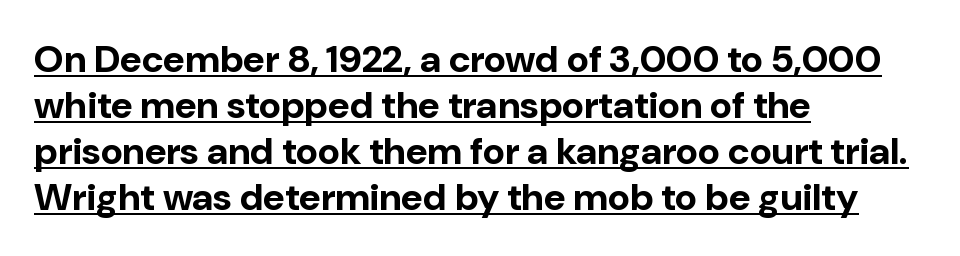
{"serif": "no", "italic": "no", "bold": "yes", "weight": "bold", "width": "normal", "stroke_contrast": "low", "x_height": "medium", "monospaced": "no", "underline": "yes", "align": "left", "line_spacing_ratio": 1.21, "letter_spacing": "normal", "letter_spacing_em": 0.0, "glyph_px": 38}
